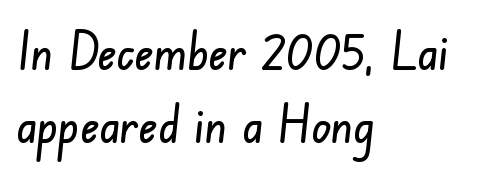
The image shows 52 px condensed sans-serif type; set left-aligned, normal line spacing (1.4x), normal letter spacing, not underlined; low stroke contrast and a small x-height.
